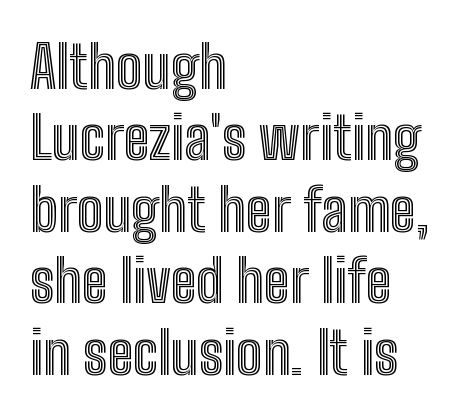
{"italic": "no", "width": "condensed", "x_height": "medium", "monospaced": "no", "underline": "no", "align": "left", "line_spacing_ratio": 1.21, "letter_spacing": "normal", "letter_spacing_em": 0.0, "glyph_px": 59}
